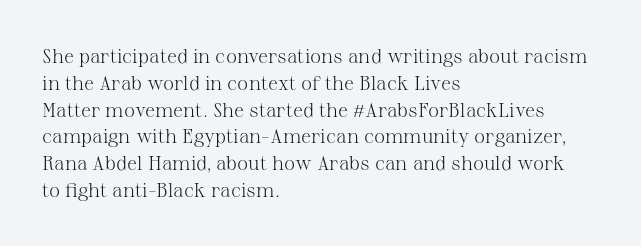
Q: Is the text bold? A: No.
Q: Is the text italic (slanted)? A: No, it is upright.
Q: Is the text underlined? A: No.
Q: How is the paragraph aligned? A: Left-aligned.
Q: Is the spacing between letters normal or unusually wide? A: Normal.
Q: Is the spacing between lines tight, normal or loose? A: Normal.
